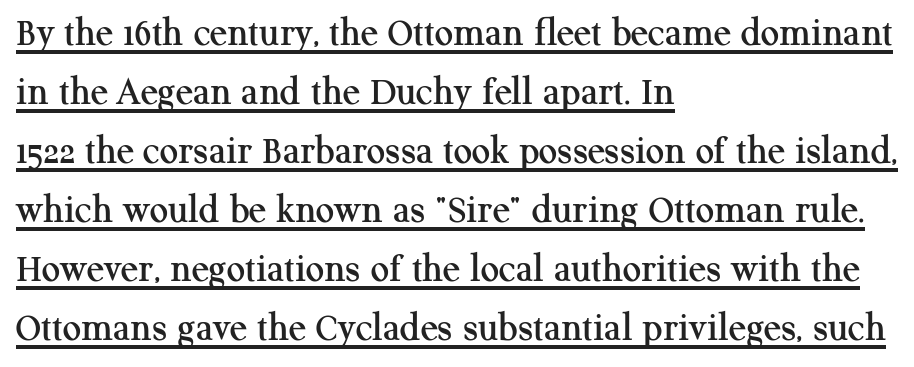
The image shows 41 px serif type, upright; set left-aligned, normal line spacing (1.44x), normal letter spacing, underlined; medium stroke contrast and a medium x-height.
